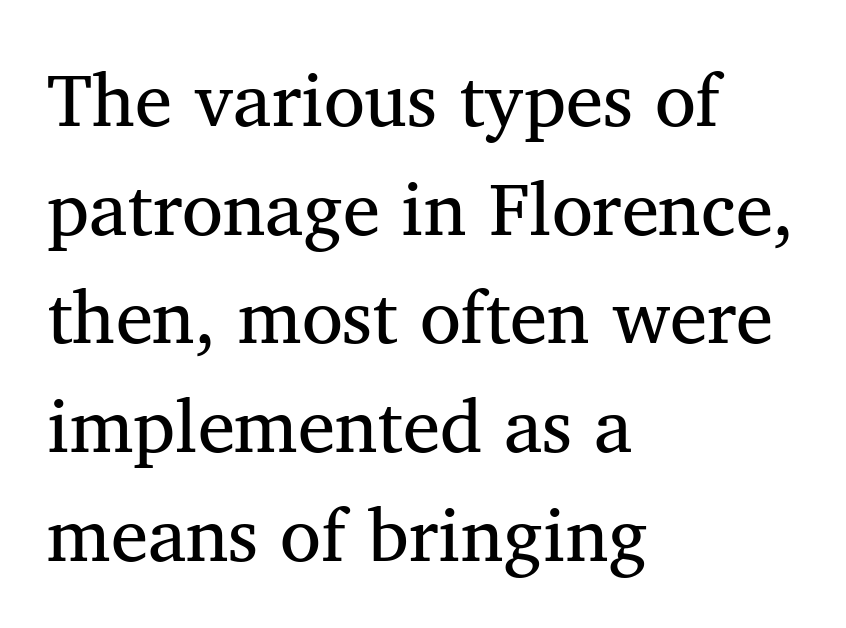
Tracking here is standard; glyphs follow each other at the usual distance. Is this a fixed-width face? No — the glyphs have proportional, varying widths. Stroke thickness stays within the range of a standard reading face or lighter. The rendering uses a moderate line-height, typical for paragraphs.
